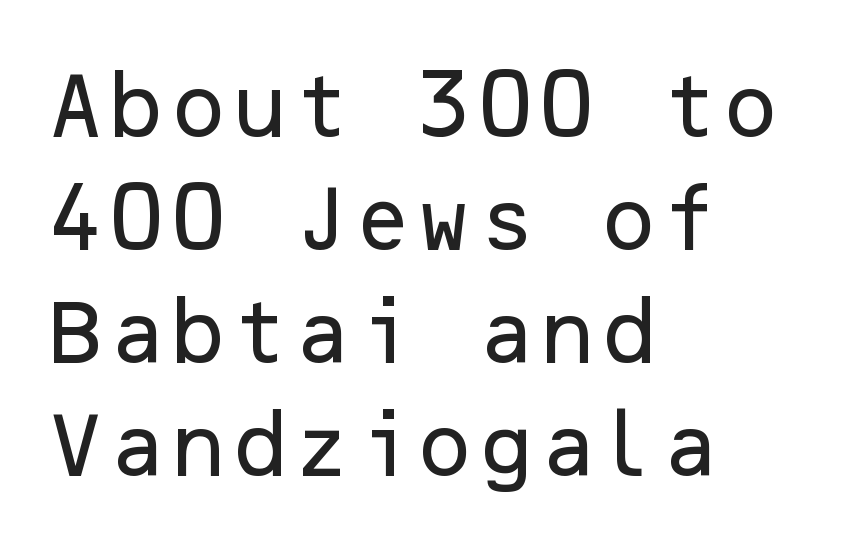
{"serif": "no", "italic": "no", "width": "normal", "stroke_contrast": "low", "x_height": "medium", "underline": "no", "align": "left", "line_spacing": "normal", "line_spacing_ratio": 1.59, "letter_spacing": "normal", "letter_spacing_em": 0.0, "glyph_px": 71}
